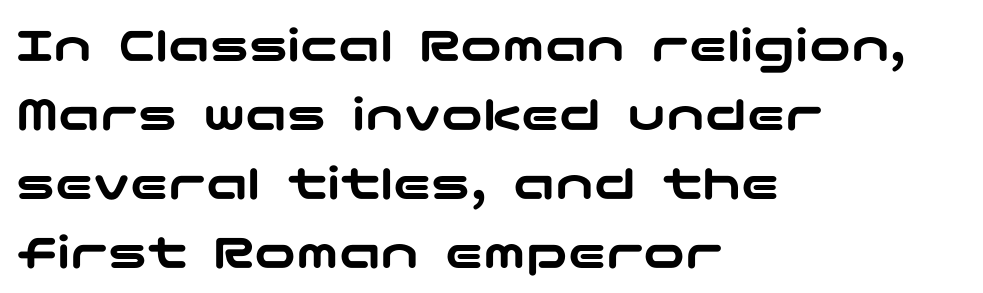
This sample uses a sans-serif face. Rows of type keep a routine distance in the vertical direction. Letter spacing: default. In terms of posture, this sample is upright. The passage shown is not underscored anywhere. Typeset ragged right — the left edge is the straight one.
